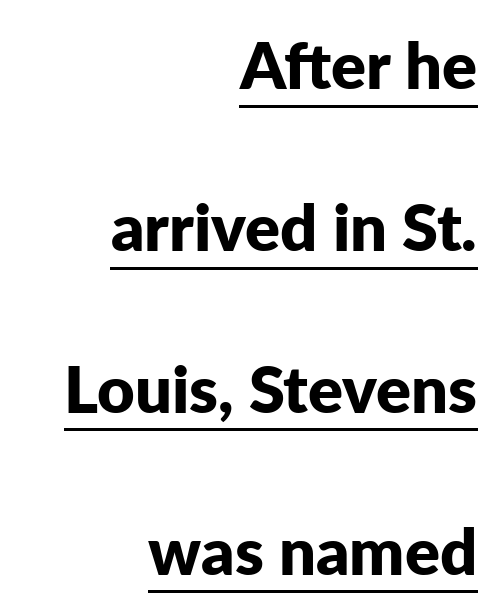
Think of a printed novel: that variable character pitch is what you see here. Unlike a traditional serif, this face leaves its strokes unadorned. The type sits square on the baseline with zero lean. The typesetting leans heavy: a genuine bold. Characters follow at the spacing the type designer built in. The leading is generous, giving the passage an open texture.
